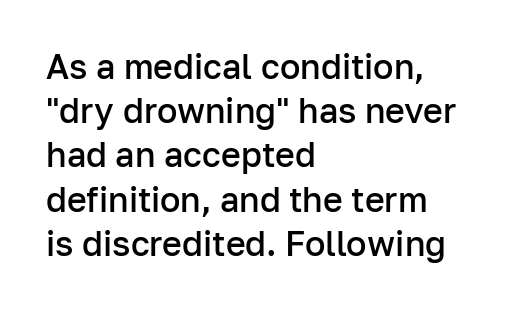
Q: Is the text bold? A: Semi-bold.
Q: Is the text italic (slanted)? A: No, it is upright.
Q: Is the typeface a serif or a sans-serif typeface? A: Sans-serif.
Q: Is the text underlined? A: No.
Q: How is the paragraph aligned? A: Left-aligned.
Q: Is the spacing between letters normal or unusually wide? A: Normal.
Q: Is the spacing between lines tight, normal or loose? A: Normal.
Q: Width (condensed, normal, or wide)? A: Normal.
Q: Stroke contrast? A: Low.
Q: x-height? A: Medium.
Q: Monospaced? A: No.
